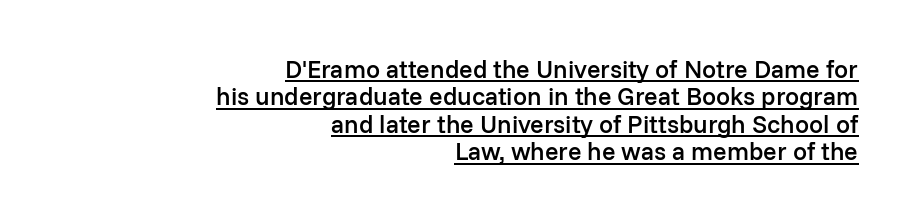
The lettering is marked with a stroke running underneath it. Italic? Not at all — the glyphs are vertical. The designer dialed line spacing down below the default. Letter spacing: default. A semibold gives these letters moderate extra thickness, short of bold. Horizontally, the lines are justified to the trailing edge only.
